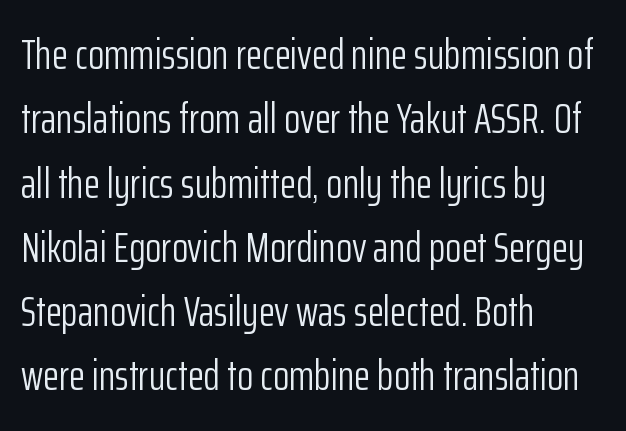
{"serif": "no", "italic": "no", "bold": "no", "weight": "light", "width": "condensed", "stroke_contrast": "low", "x_height": "medium", "monospaced": "no", "underline": "no", "align": "left", "line_spacing": "normal", "line_spacing_ratio": 1.53, "letter_spacing": "normal", "letter_spacing_em": 0.0, "glyph_px": 42}
